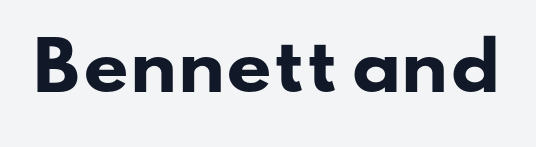
Q: Is the text bold? A: Yes.
Q: Is the typeface a serif or a sans-serif typeface? A: Sans-serif.
Q: Is the text underlined? A: No.
Q: Is the spacing between letters normal or unusually wide? A: Normal.
Q: Width (condensed, normal, or wide)? A: Wide.
Q: Stroke contrast? A: Low.
Q: x-height? A: Small.
Q: Monospaced? A: No.
